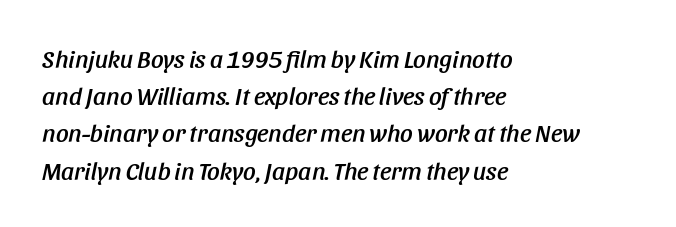
Q: Is the text italic (slanted)? A: Yes, it leans right by about 11 degrees.
Q: Is the text underlined? A: No.
Q: How is the paragraph aligned? A: Left-aligned.
Q: Is the spacing between letters normal or unusually wide? A: Normal.
Q: Is the spacing between lines tight, normal or loose? A: Normal.
